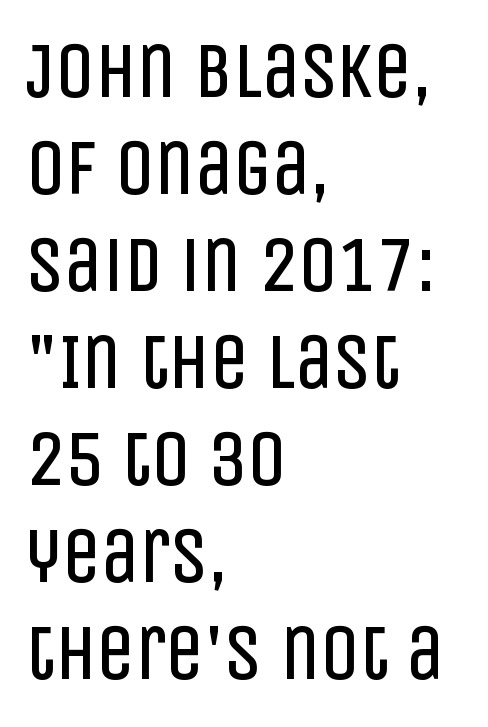
Q: Is the text bold? A: No.
Q: Is the text italic (slanted)? A: No, it is upright.
Q: Is the typeface a serif or a sans-serif typeface? A: Sans-serif.
Q: Is the text underlined? A: No.
Q: How is the paragraph aligned? A: Left-aligned.
Q: Is the spacing between letters normal or unusually wide? A: Normal.
Q: Is the spacing between lines tight, normal or loose? A: Normal.
Q: Width (condensed, normal, or wide)? A: Condensed.
Q: Stroke contrast? A: Low.
Q: x-height? A: Large.
Q: Monospaced? A: No.
